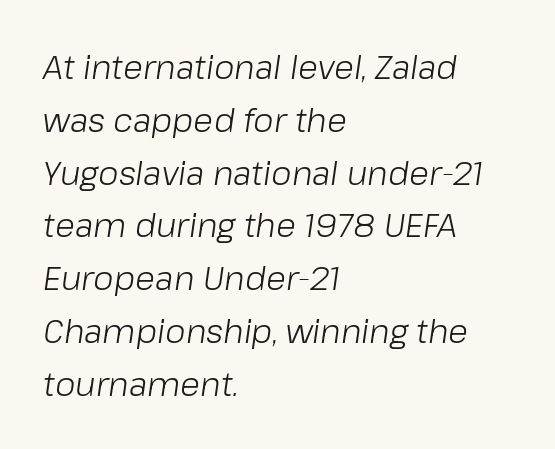
Q: Is the text bold? A: No.
Q: Is the text italic (slanted)? A: Yes, it leans right by about 8 degrees.
Q: Is the text underlined? A: No.
Q: How is the paragraph aligned? A: Left-aligned.
Q: Is the spacing between letters normal or unusually wide? A: Normal.
Q: Is the spacing between lines tight, normal or loose? A: Normal.
Q: Width (condensed, normal, or wide)? A: Normal.
Q: Stroke contrast? A: Low.
Q: x-height? A: Medium.
Q: Monospaced? A: No.
